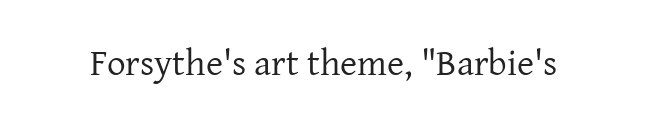
{"serif": "yes", "italic": "no", "bold": "no", "weight": "regular", "width": "normal", "stroke_contrast": "low", "x_height": "medium", "monospaced": "no", "underline": "no", "letter_spacing": "normal", "letter_spacing_em": 0.0, "glyph_px": 37}
